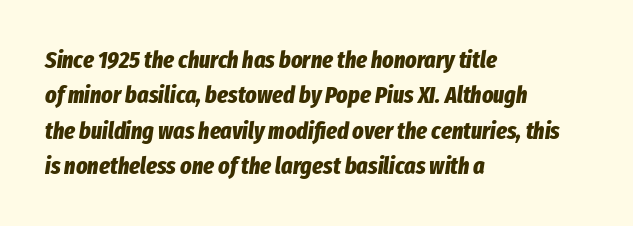
The image shows 24 px bold type, italic (leaning right); set left-aligned, normal line spacing (1.47x), normal letter spacing, not underlined.
